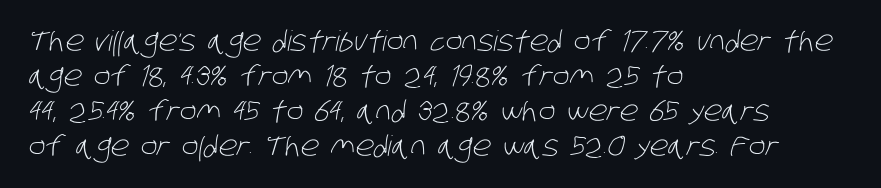
{"serif": "no", "bold": "no", "weight": "light", "width": "condensed", "stroke_contrast": "low", "x_height": "large", "monospaced": "no", "underline": "no", "align": "left", "line_spacing": "normal", "line_spacing_ratio": 1.25, "letter_spacing": "normal", "letter_spacing_em": 0.0, "glyph_px": 28}
